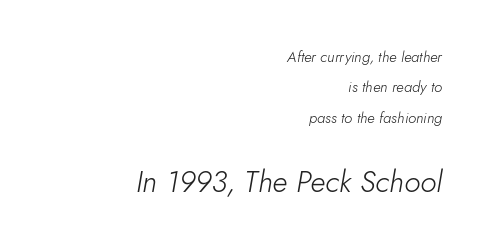
Q: Is the text bold? A: No.
Q: Is the text italic (slanted)? A: Yes, it leans right by about 10 degrees.
Q: Is the text underlined? A: No.
Q: How is the paragraph aligned? A: Right-aligned.
Q: Is the spacing between letters normal or unusually wide? A: Normal.
Q: Is the spacing between lines tight, normal or loose? A: Loose.
Q: Which block of text is set in a larger size, the first (top) or the second (bottom)? A: The second (bottom) one.
Q: Width (condensed, normal, or wide)? A: Normal.
Q: Stroke contrast? A: Low.
Q: x-height? A: Small.
Q: Monospaced? A: No.
